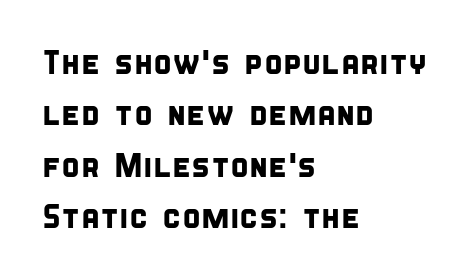
Q: Is the typeface a serif or a sans-serif typeface? A: Sans-serif.
Q: Is the text underlined? A: No.
Q: How is the paragraph aligned? A: Left-aligned.
Q: Is the spacing between letters normal or unusually wide? A: Normal.
Q: Is the spacing between lines tight, normal or loose? A: Normal.
Q: Width (condensed, normal, or wide)? A: Condensed.
Q: Stroke contrast? A: Low.
Q: x-height? A: Large.
Q: Monospaced? A: No.
